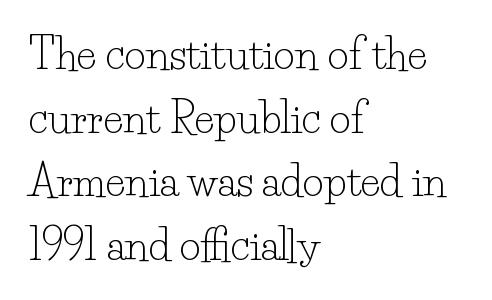
Q: Is the text bold? A: No.
Q: Is the text italic (slanted)? A: No, it is upright.
Q: Is the typeface a serif or a sans-serif typeface? A: Serif.
Q: Is the text underlined? A: No.
Q: How is the paragraph aligned? A: Left-aligned.
Q: Is the spacing between letters normal or unusually wide? A: Normal.
Q: Is the spacing between lines tight, normal or loose? A: Normal.
Q: Width (condensed, normal, or wide)? A: Normal.
Q: Stroke contrast? A: Low.
Q: x-height? A: Small.
Q: Monospaced? A: No.
